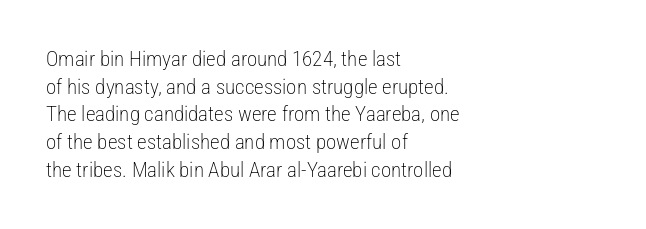
Every stem runs plumb, perpendicular to the baseline. Leftover space on each line is placed entirely after the last word. Check the space under the baseline: it is left empty. This reads as an unemphasized weight, regular at the heaviest. Caption: standard tracking, unaltered.
